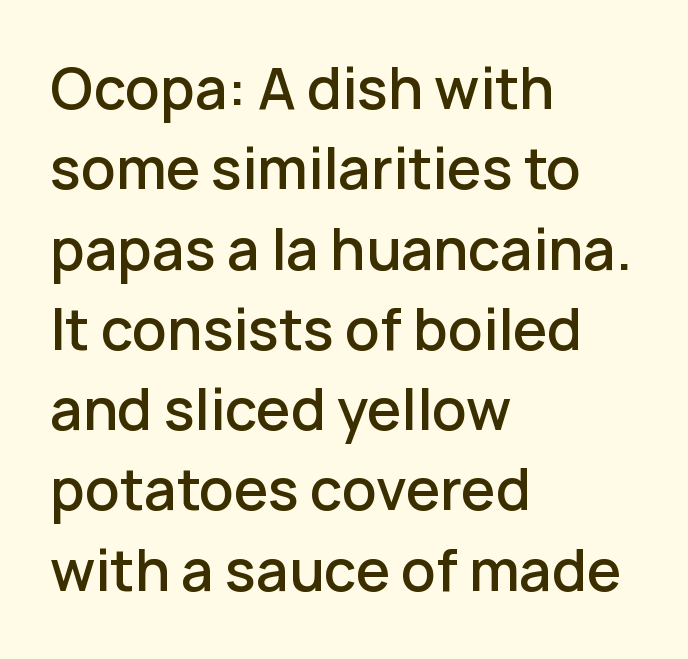
The image shows 55 px semibold sans-serif type, upright; set left-aligned, normal line spacing (1.46x), normal letter spacing, not underlined; low stroke contrast and a medium x-height.
